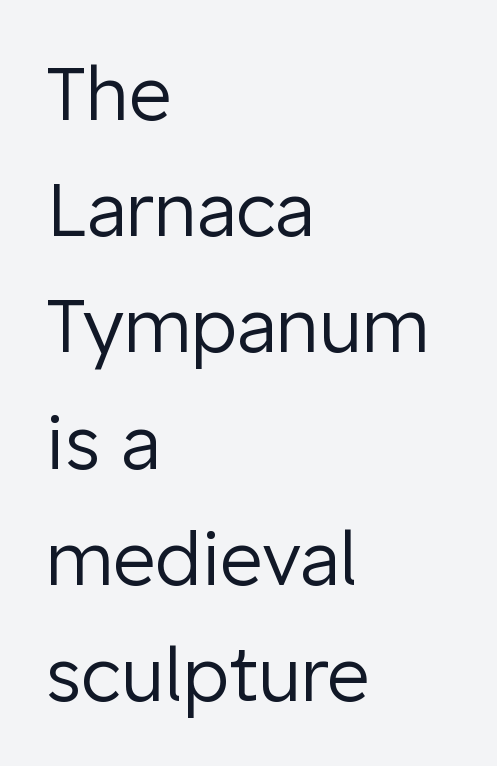
Q: Is the text bold? A: No.
Q: Is the text italic (slanted)? A: No, it is upright.
Q: Is the typeface a serif or a sans-serif typeface? A: Sans-serif.
Q: Is the text underlined? A: No.
Q: How is the paragraph aligned? A: Left-aligned.
Q: Is the spacing between letters normal or unusually wide? A: Normal.
Q: Is the spacing between lines tight, normal or loose? A: Normal.
Q: Width (condensed, normal, or wide)? A: Normal.
Q: Stroke contrast? A: Low.
Q: x-height? A: Medium.
Q: Monospaced? A: No.
